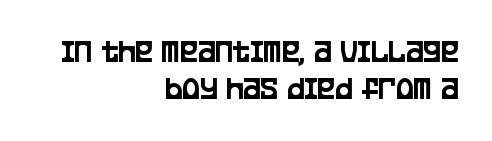
The designer dialed line spacing down below the default. Style check: upright. These lines keep a tight, regular rhythm from letter to letter. The rendering uses natural spacing where letterforms have individual widths. I'd call this a sans setting — the letters go barefoot. The compositor pushed each line to the right boundary.
